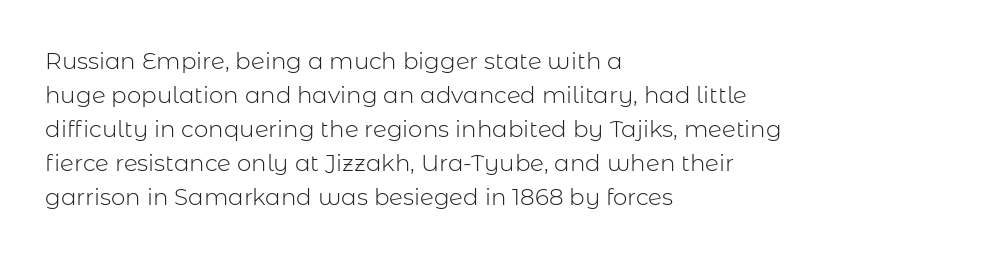
The image shows 23 px text type, upright; set left-aligned, normal line spacing (1.48x), normal letter spacing, not underlined.
